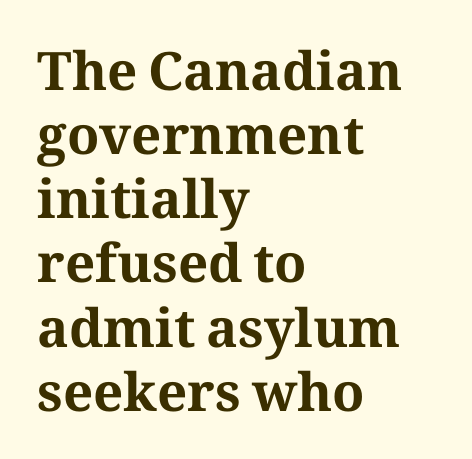
Q: Is the text bold? A: Yes.
Q: Is the text italic (slanted)? A: No, it is upright.
Q: Is the typeface a serif or a sans-serif typeface? A: Serif.
Q: Is the text underlined? A: No.
Q: How is the paragraph aligned? A: Left-aligned.
Q: Is the spacing between letters normal or unusually wide? A: Normal.
Q: Width (condensed, normal, or wide)? A: Normal.
Q: Stroke contrast? A: Medium.
Q: x-height? A: Medium.
Q: Monospaced? A: No.
